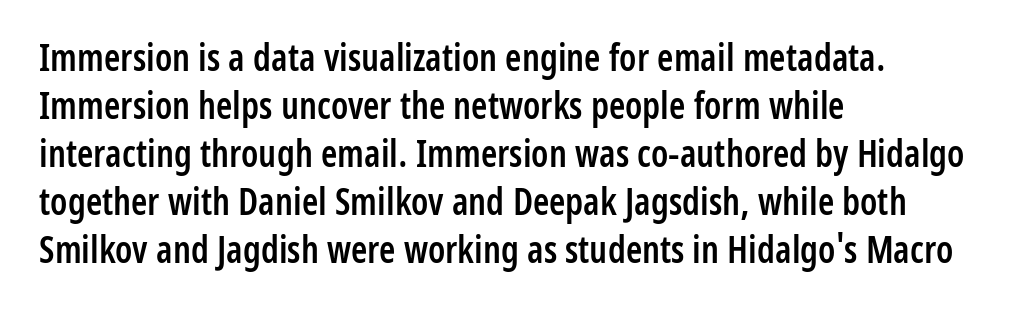
Q: Is the text bold? A: Semi-bold.
Q: Is the text italic (slanted)? A: No, it is upright.
Q: Is the typeface a serif or a sans-serif typeface? A: Sans-serif.
Q: Is the text underlined? A: No.
Q: How is the paragraph aligned? A: Left-aligned.
Q: Is the spacing between letters normal or unusually wide? A: Normal.
Q: Is the spacing between lines tight, normal or loose? A: Normal.
Q: Width (condensed, normal, or wide)? A: Condensed.
Q: Stroke contrast? A: Low.
Q: x-height? A: Medium.
Q: Monospaced? A: No.
